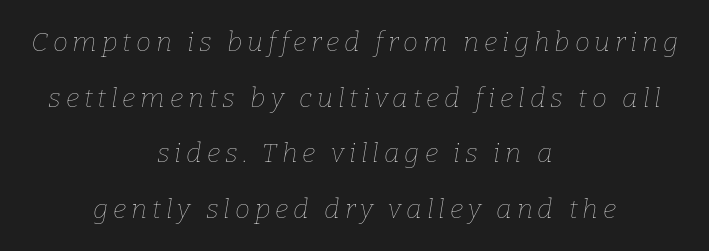
The image shows 27 px text type, italic (leaning right); set centered, loose line spacing (2.06x), not underlined.
